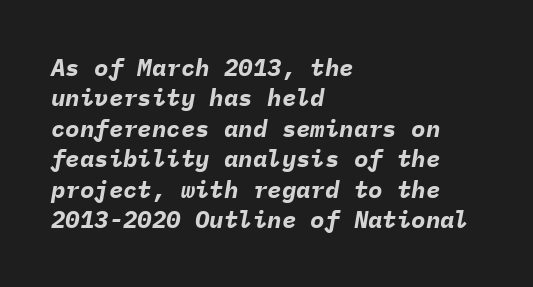
{"italic": "yes", "lean": "right", "slant_degrees": 9, "bold": "yes", "underline": "no", "align": "left", "line_spacing": "normal", "line_spacing_ratio": 1.27, "letter_spacing": "normal", "letter_spacing_em": 0.0, "glyph_px": 24}
